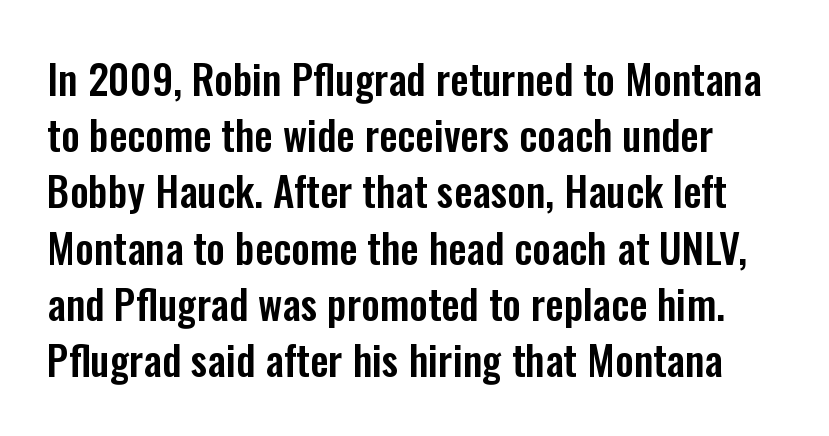
You could not count columns in this text — the font is proportionally spaced. Underlining? Definitely not there. The letters stand straight up with perfectly vertical stems. Students, observe: this is what conventionally led text looks like. Tracking value appears to be zero — textbook default spacing. These lines are composed in type without serifs.
